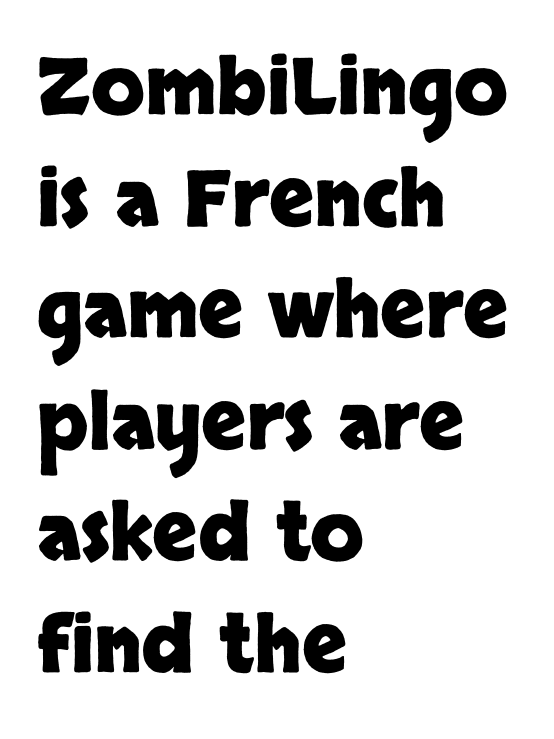
The image shows 78 px heavy sans-serif type, upright; set left-aligned, normal line spacing (1.43x), normal letter spacing, not underlined; low stroke contrast and a large x-height.
